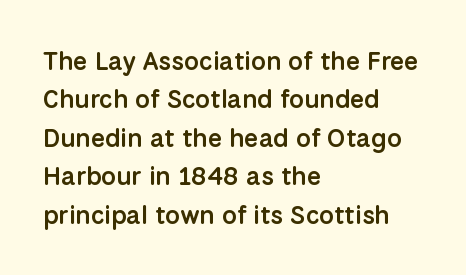
Q: Is the text bold? A: Semi-bold.
Q: Is the text italic (slanted)? A: No, it is upright.
Q: Is the text underlined? A: No.
Q: How is the paragraph aligned? A: Left-aligned.
Q: Is the spacing between letters normal or unusually wide? A: Normal.
Q: Is the spacing between lines tight, normal or loose? A: Normal.
